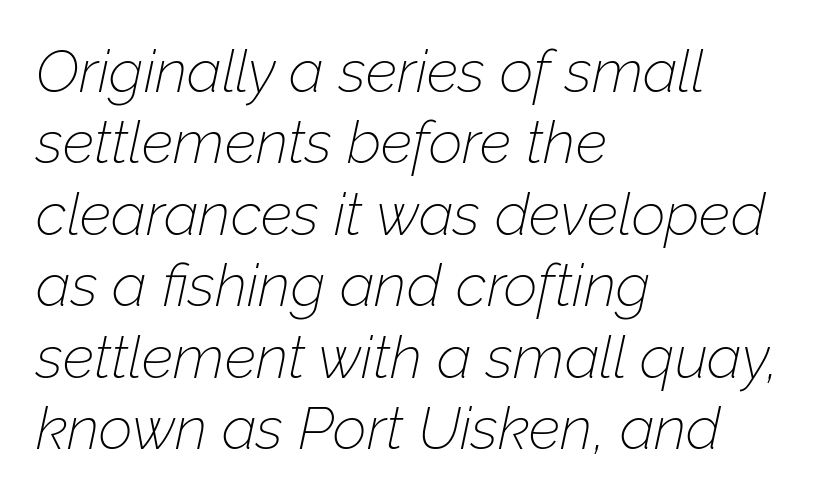
{"italic": "yes", "lean": "right", "slant_degrees": 12, "bold": "no", "weight": "thin", "width": "normal", "stroke_contrast": "low", "x_height": "medium", "monospaced": "no", "underline": "no", "align": "left", "line_spacing_ratio": 1.21, "letter_spacing": "normal", "letter_spacing_em": 0.0, "glyph_px": 59}
